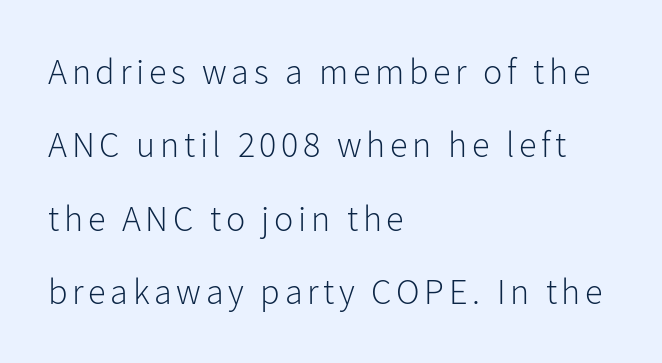
Loosely led — the rows are spread out. The letters carry no serifs — their stems end cleanly without finishing strokes. The rendering uses natural spacing where letterforms have individual widths. Decoration check: the copy has no underline. Where is the straight margin? On the left.
